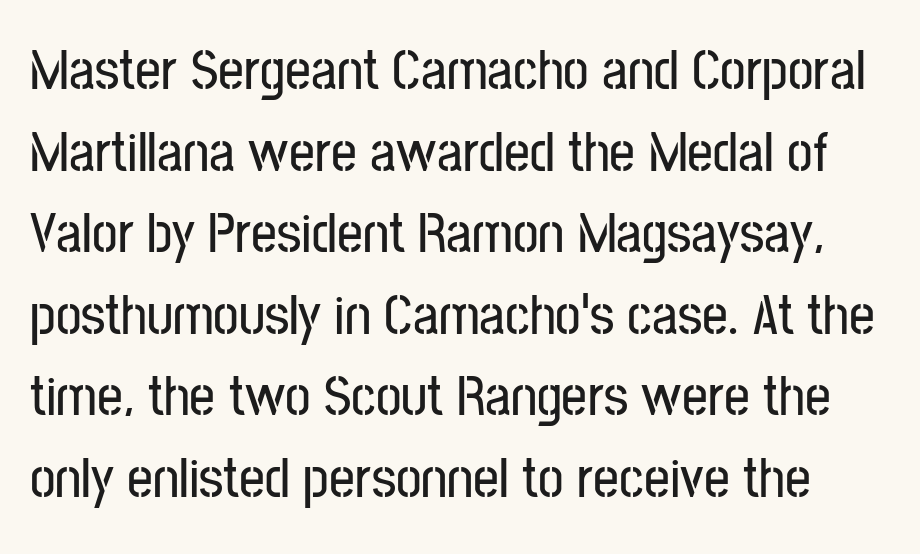
The image shows 57 px condensed sans-serif type, upright; set normal line spacing (1.43x), normal letter spacing, not underlined; low stroke contrast and a medium x-height.
